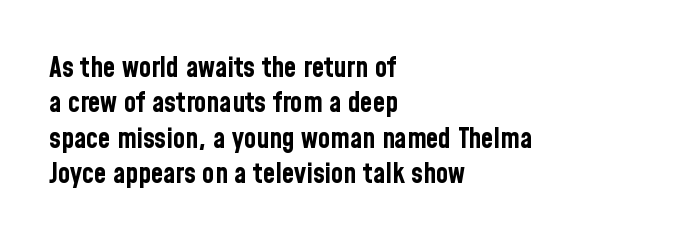
{"serif": "no", "italic": "no", "bold": "yes", "weight": "bold", "width": "condensed", "stroke_contrast": "low", "x_height": "medium", "monospaced": "no", "underline": "no", "align": "left", "line_spacing": "normal", "line_spacing_ratio": 1.26, "letter_spacing": "normal", "letter_spacing_em": 0.0, "glyph_px": 28}
